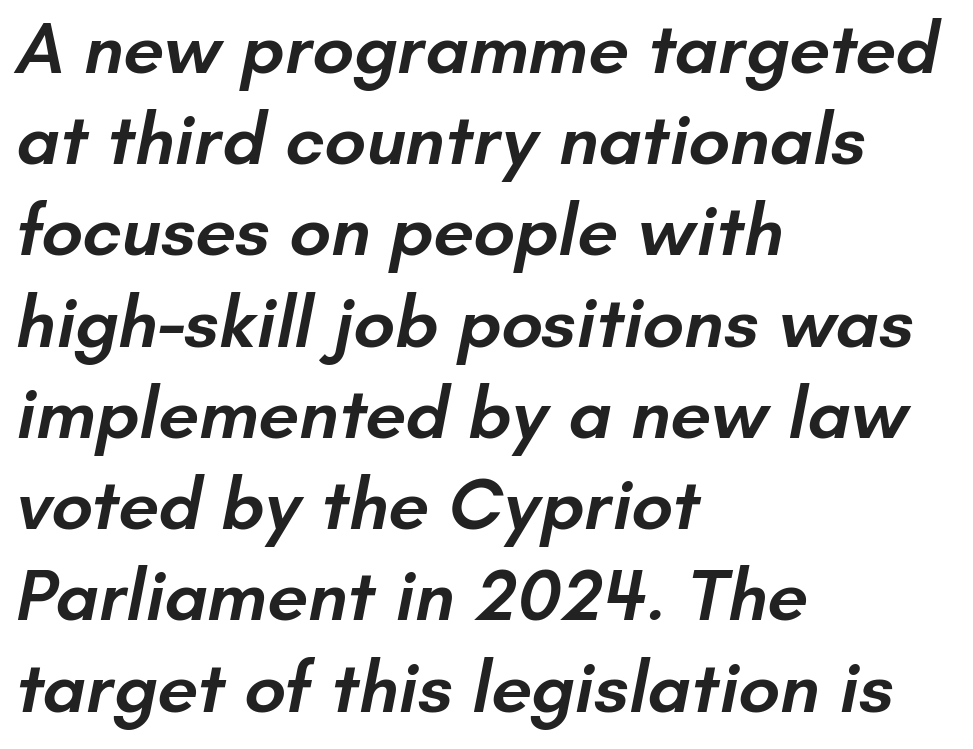
{"serif": "no", "bold": "semi", "weight": "semibold", "width": "normal", "stroke_contrast": "low", "x_height": "small", "monospaced": "no", "underline": "no", "align": "left", "line_spacing": "normal", "line_spacing_ratio": 1.25, "letter_spacing": "normal", "letter_spacing_em": 0.0, "glyph_px": 73}
